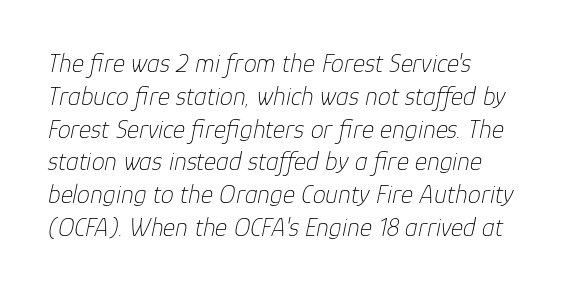
In terms of leading, this rendering sits right in the middle. Weight: not bold — regular or lighter. Caption: standard tracking, unaltered. Has an underline been added? It has not. The glyphs look as if they've been sheared to an angle.
